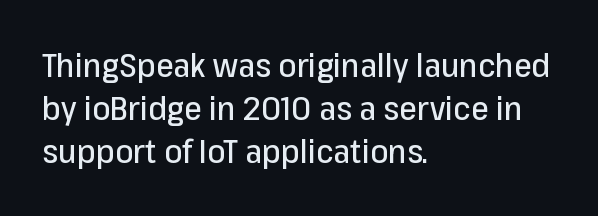
Q: Is the text italic (slanted)? A: No, it is upright.
Q: Is the typeface a serif or a sans-serif typeface? A: Sans-serif.
Q: Is the text underlined? A: No.
Q: How is the paragraph aligned? A: Left-aligned.
Q: Is the spacing between letters normal or unusually wide? A: Normal.
Q: Is the spacing between lines tight, normal or loose? A: Normal.
Q: Width (condensed, normal, or wide)? A: Normal.
Q: Stroke contrast? A: Low.
Q: x-height? A: Medium.
Q: Monospaced? A: No.
